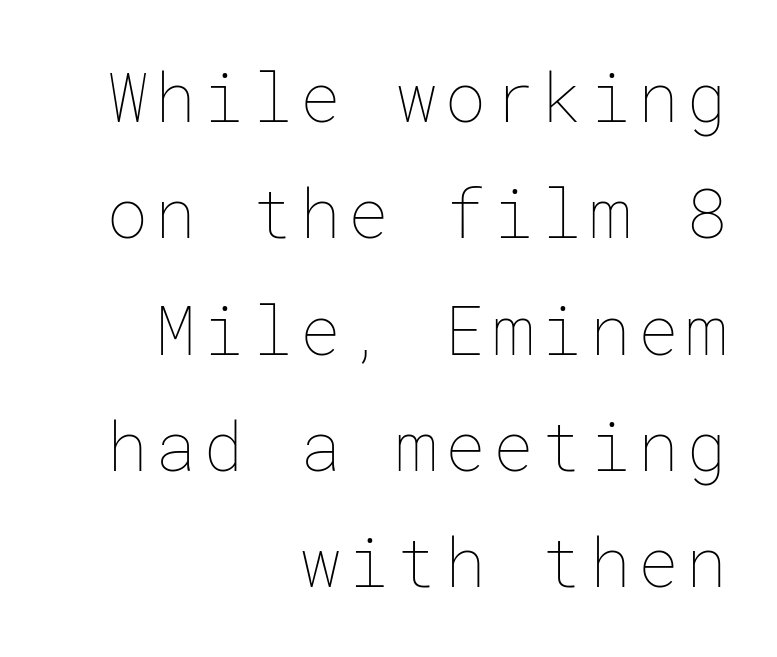
{"italic": "no", "bold": "no", "weight": "thin", "width": "normal", "stroke_contrast": "low", "x_height": "medium", "underline": "no", "align": "right", "line_spacing_ratio": 1.71, "glyph_px": 68}
